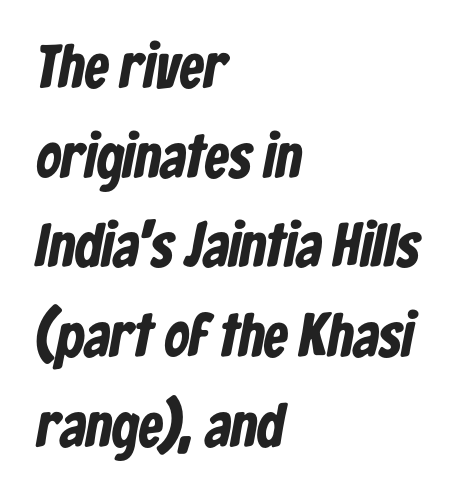
{"serif": "no", "bold": "yes", "weight": "bold", "width": "condensed", "stroke_contrast": "low", "x_height": "medium", "monospaced": "no", "underline": "no", "align": "left", "line_spacing": "normal", "line_spacing_ratio": 1.47, "letter_spacing": "normal", "letter_spacing_em": 0.0, "glyph_px": 61}
